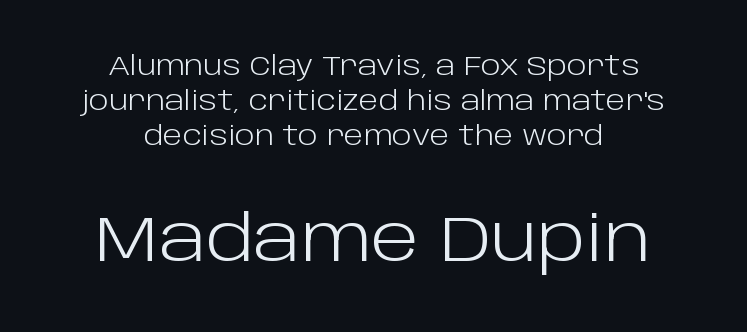
Q: Is the text bold? A: No.
Q: Is the text italic (slanted)? A: No, it is upright.
Q: Is the typeface a serif or a sans-serif typeface? A: Sans-serif.
Q: Is the text underlined? A: No.
Q: How is the paragraph aligned? A: Centered.
Q: Is the spacing between letters normal or unusually wide? A: Normal.
Q: Is the spacing between lines tight, normal or loose? A: Normal.
Q: Which block of text is set in a larger size, the first (top) or the second (bottom)? A: The second (bottom) one.
Q: Width (condensed, normal, or wide)? A: Normal.
Q: Stroke contrast? A: Low.
Q: x-height? A: Large.
Q: Monospaced? A: No.
